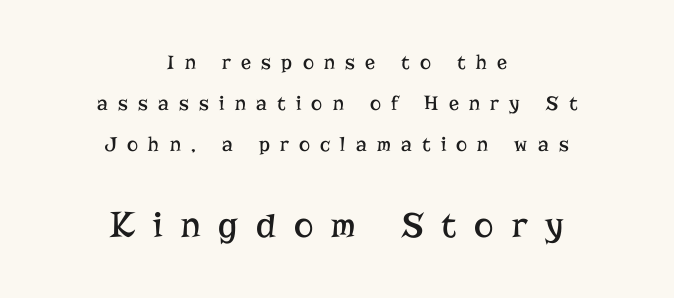
{"serif": "yes", "italic": "no", "bold": "no", "weight": "regular", "width": "normal", "stroke_contrast": "low", "x_height": "medium", "monospaced": "no", "underline": "no", "align": "center", "line_spacing": "loose", "line_spacing_ratio": 1.96, "letter_spacing": "wide", "letter_spacing_em": 0.49, "larger_block": "second", "size_ratio": 1.76, "glyph_px": 37}
